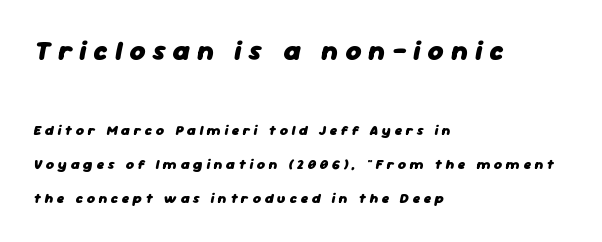
{"italic": "yes", "lean": "right", "slant_degrees": 11, "bold": "yes", "underline": "no", "align": "left", "line_spacing": "loose", "line_spacing_ratio": 2.45, "letter_spacing": "wide", "letter_spacing_em": 0.26, "larger_block": "first", "size_ratio": 1.93, "glyph_px": 27}
